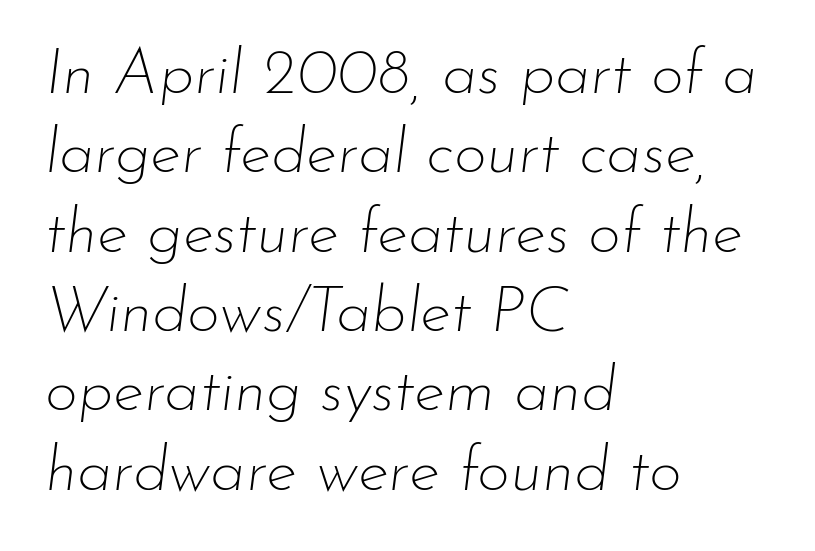
The image shows 64 px thin type, italic (leaning right); set left-aligned, line spacing 1.24x, normal letter spacing, not underlined; low stroke contrast and a small x-height.
